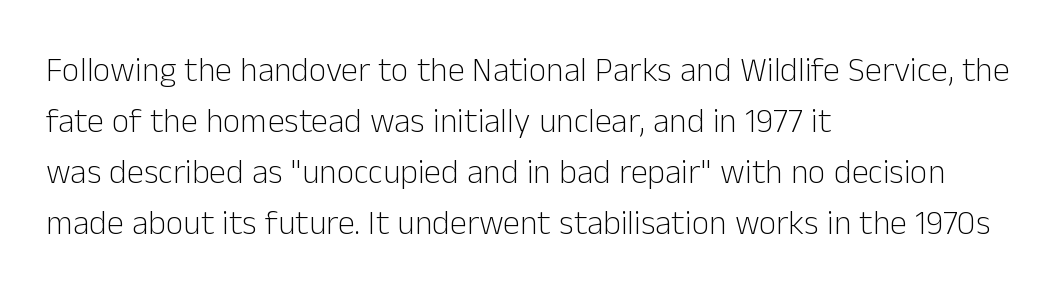
The image shows 34 px light sans-serif type, upright; set left-aligned, normal line spacing (1.5x), normal letter spacing, not underlined; low stroke contrast and a medium x-height.
